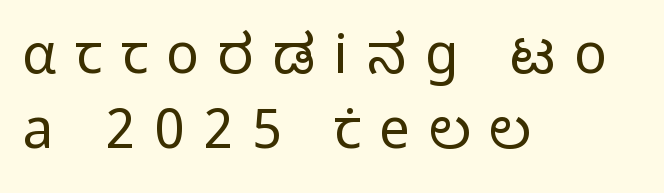
{"serif": "no", "italic": "no", "bold": "no", "weight": "regular", "width": "normal", "stroke_contrast": "low", "x_height": "medium", "monospaced": "no", "underline": "no", "align": "left", "line_spacing": "normal", "line_spacing_ratio": 1.36, "letter_spacing": "wide", "letter_spacing_em": 0.34, "glyph_px": 55}
